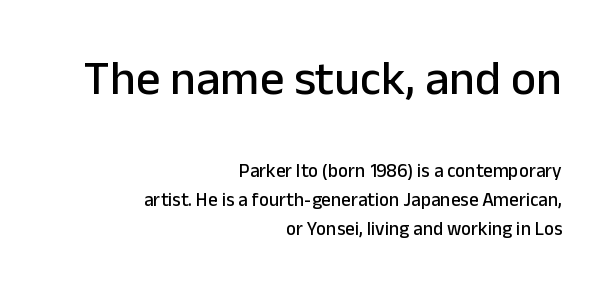
{"serif": "no", "italic": "no", "width": "normal", "stroke_contrast": "low", "x_height": "medium", "monospaced": "no", "underline": "no", "align": "right", "line_spacing": "normal", "line_spacing_ratio": 1.53, "letter_spacing": "normal", "letter_spacing_em": 0.0, "larger_block": "first", "size_ratio": 2.53, "glyph_px": 48}
